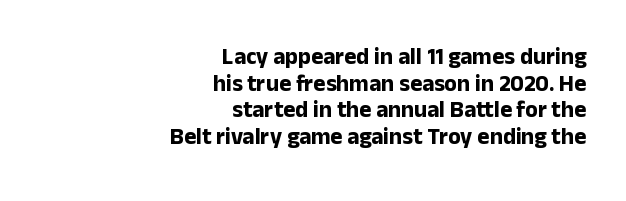
Set as a true bold cut, around the 700 mark. Tracking here is standard; glyphs follow each other at the usual distance. Posture: straight, roman, zero tilt. The typesetter chose a ragged-left arrangement here. Check under the words: just untouched page.
